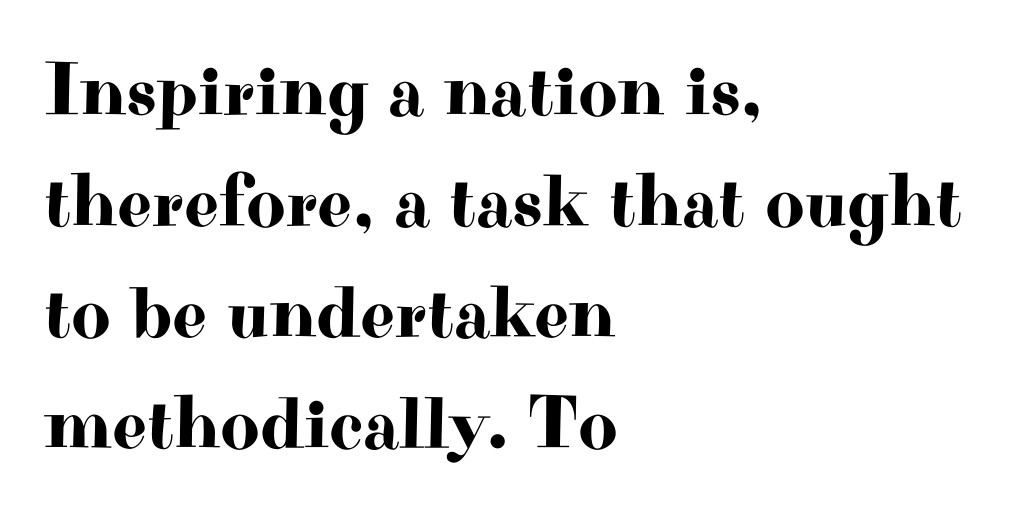
The image shows 76 px wide serif type, upright; set left-aligned, normal line spacing (1.46x), normal letter spacing, not underlined; high stroke contrast and a small x-height.
